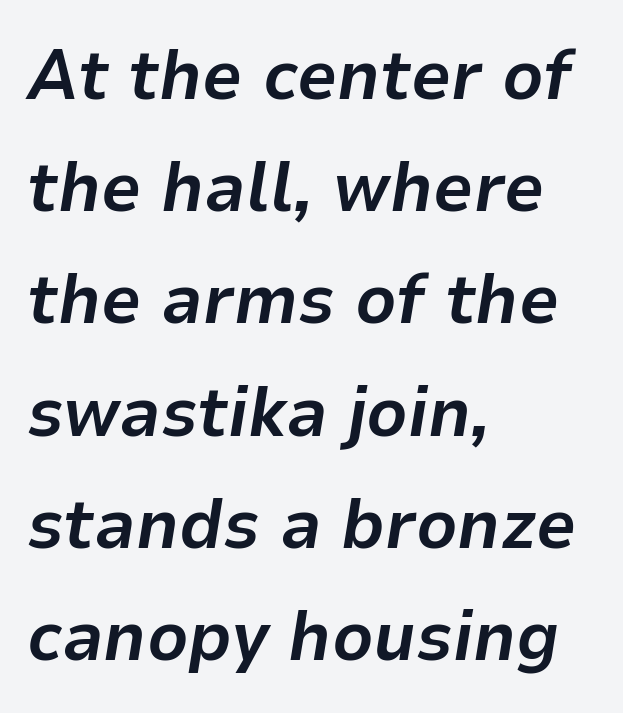
The lettering tilts uniformly, giving the passage an italic look. The letters advance in unequal steps, a hallmark of proportional type. Horizontally, the lines are justified to the leading edge only. The characters look thick and weighty, a clear bold.
